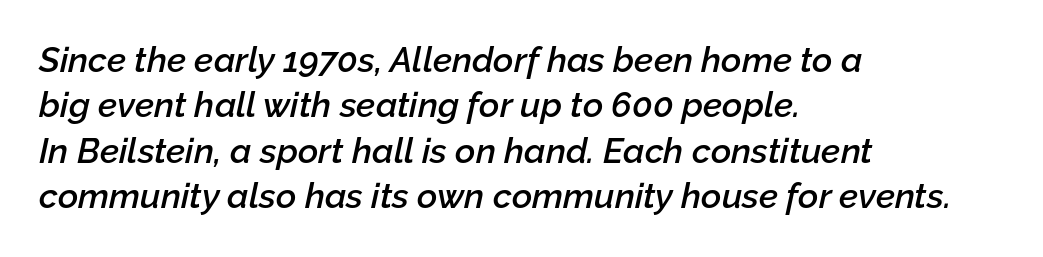
{"italic": "yes", "lean": "right", "slant_degrees": 12, "bold": "semi", "weight": "semibold", "width": "normal", "stroke_contrast": "low", "x_height": "medium", "monospaced": "no", "underline": "no", "align": "left", "line_spacing": "normal", "line_spacing_ratio": 1.3, "letter_spacing": "normal", "letter_spacing_em": 0.0, "glyph_px": 35}
